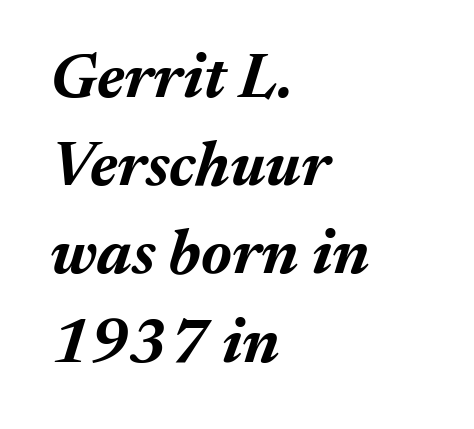
Q: Is the text bold? A: Yes.
Q: Is the text italic (slanted)? A: Yes, it leans right by about 17 degrees.
Q: Is the text underlined? A: No.
Q: How is the paragraph aligned? A: Left-aligned.
Q: Is the spacing between letters normal or unusually wide? A: Normal.
Q: Is the spacing between lines tight, normal or loose? A: Normal.
Q: Width (condensed, normal, or wide)? A: Normal.
Q: Stroke contrast? A: Medium.
Q: x-height? A: Medium.
Q: Monospaced? A: No.
